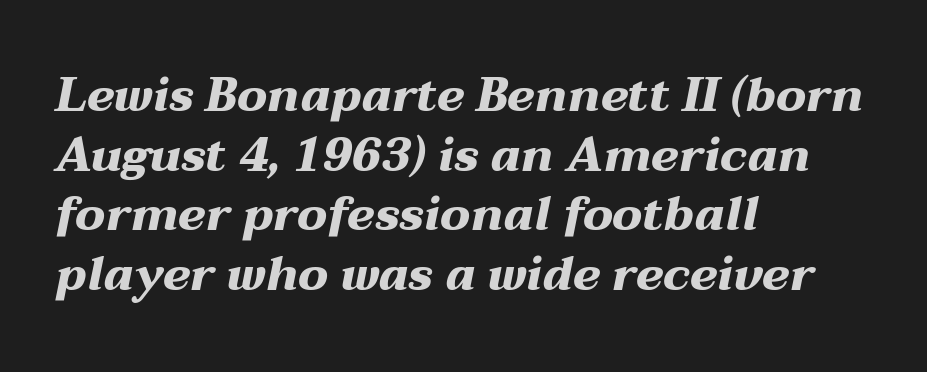
The image shows 47 px heavy, wide type, italic (leaning right); set left-aligned, normal line spacing (1.27x), normal letter spacing, not underlined; medium stroke contrast and a medium x-height.
